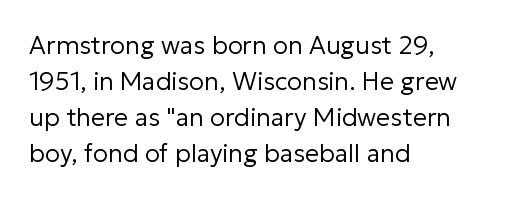
Q: Is the text bold? A: No.
Q: Is the text italic (slanted)? A: No, it is upright.
Q: Is the text underlined? A: No.
Q: How is the paragraph aligned? A: Left-aligned.
Q: Is the spacing between letters normal or unusually wide? A: Normal.
Q: Is the spacing between lines tight, normal or loose? A: Normal.
